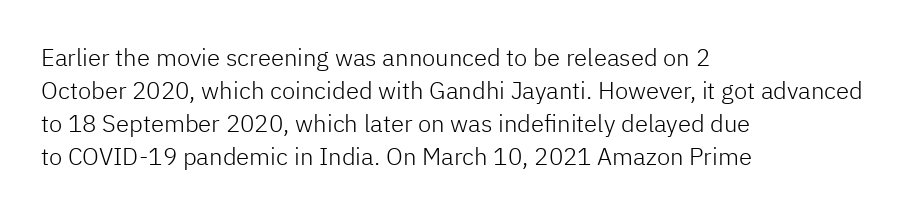
The image shows 24 px text type, upright; set left-aligned, normal line spacing (1.38x), normal letter spacing, not underlined.
